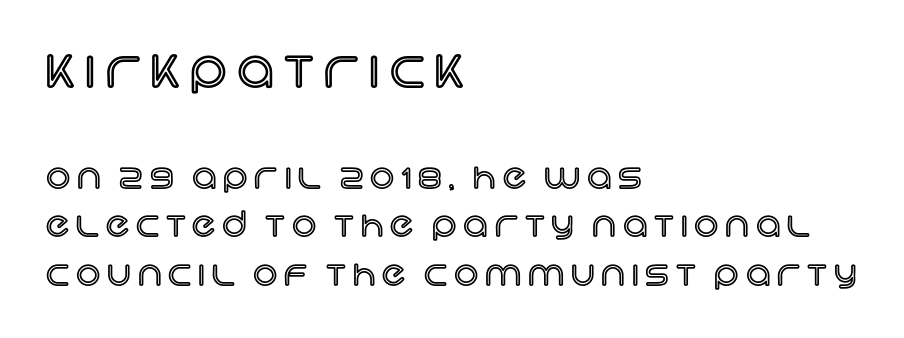
{"italic": "no", "width": "normal", "x_height": "large", "monospaced": "no", "underline": "no", "align": "left", "line_spacing": "normal", "line_spacing_ratio": 1.43, "letter_spacing": "wide", "letter_spacing_em": 0.2, "larger_block": "first", "size_ratio": 1.5, "glyph_px": 51}
